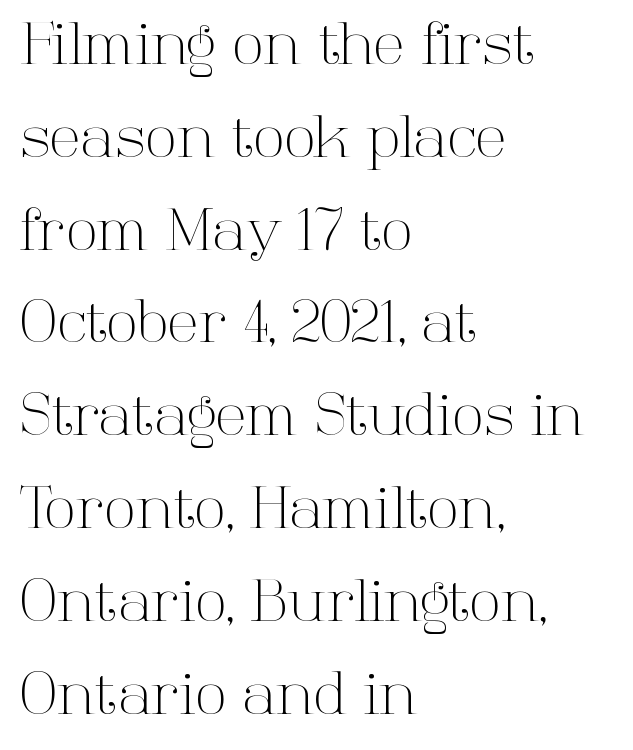
{"serif": "yes", "italic": "no", "bold": "no", "weight": "light", "width": "normal", "stroke_contrast": "high", "x_height": "medium", "monospaced": "no", "underline": "no", "align": "left", "line_spacing": "normal", "line_spacing_ratio": 1.6, "letter_spacing": "normal", "letter_spacing_em": 0.0, "glyph_px": 58}
